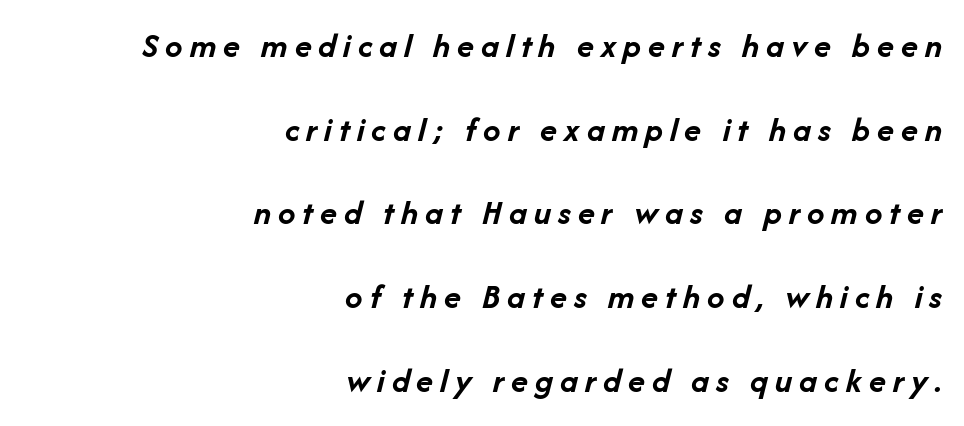
The image shows 35 px semibold type, italic (leaning right); set right-aligned, loose line spacing (2.39x), unusually wide letter spacing (+0.2 em), not underlined; low stroke contrast and a medium x-height.
